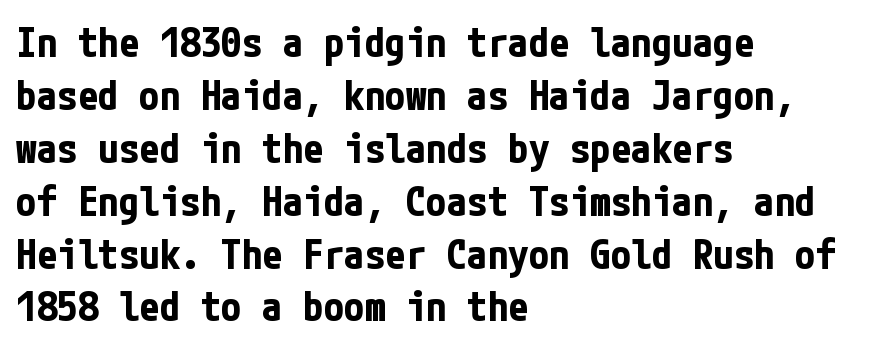
The compositor pushed each line to the left boundary. Stroke terminals: plain, sans-serif. You can tell it's not italic because the verticals are truly vertical. The glyphs have the mass of a bold cut. Nothing unusual about the tracking: characters are spaced as the font intends.
